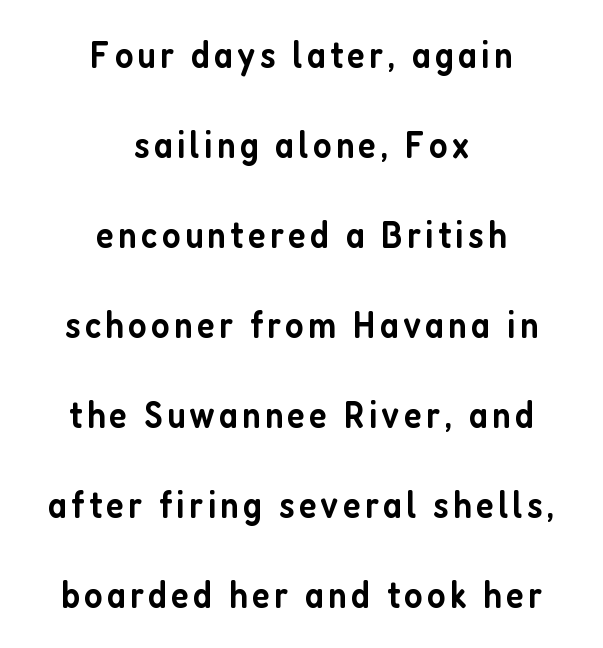
Q: Is the text bold? A: Semi-bold.
Q: Is the text italic (slanted)? A: No, it is upright.
Q: Is the typeface a serif or a sans-serif typeface? A: Sans-serif.
Q: Is the text underlined? A: No.
Q: How is the paragraph aligned? A: Centered.
Q: Is the spacing between lines tight, normal or loose? A: Loose.
Q: Width (condensed, normal, or wide)? A: Condensed.
Q: Stroke contrast? A: Low.
Q: x-height? A: Medium.
Q: Monospaced? A: No.
